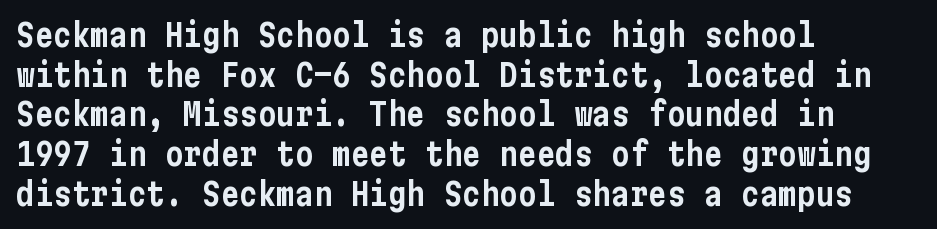
Every character sits straight up, as roman type does. Characters follow at the spacing the type designer built in. The space between consecutive lines is moderate. Glance below the letters and you will spot only blank space.
